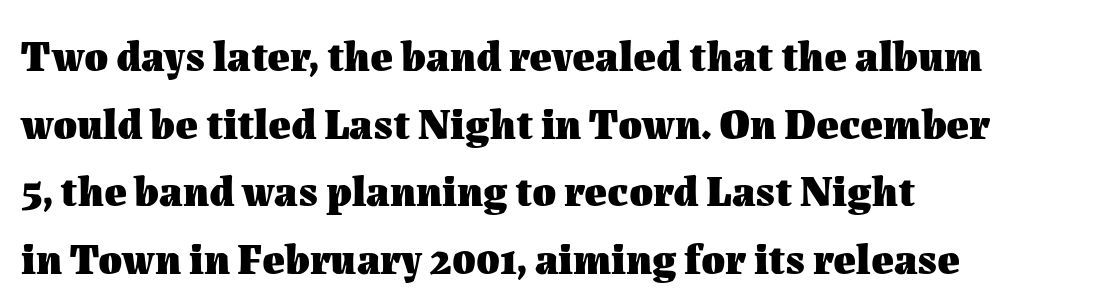
Q: Is the text bold? A: Yes.
Q: Is the text italic (slanted)? A: No, it is upright.
Q: Is the text underlined? A: No.
Q: How is the paragraph aligned? A: Left-aligned.
Q: Is the spacing between letters normal or unusually wide? A: Normal.
Q: Is the spacing between lines tight, normal or loose? A: Normal.
Q: Width (condensed, normal, or wide)? A: Normal.
Q: Stroke contrast? A: Medium.
Q: x-height? A: Medium.
Q: Monospaced? A: No.
